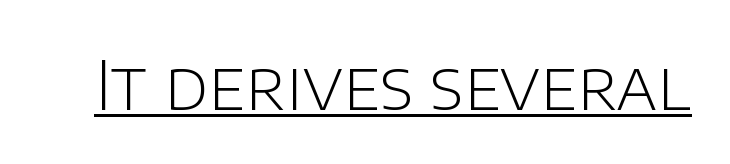
The image shows 68 px light sans-serif type, upright; set normal letter spacing, underlined; low stroke contrast and a large x-height.
